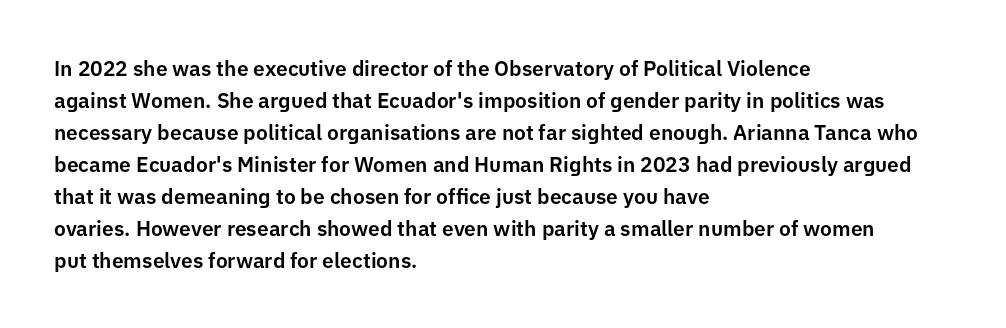
Q: Is the text italic (slanted)? A: No, it is upright.
Q: Is the text underlined? A: No.
Q: How is the paragraph aligned? A: Left-aligned.
Q: Is the spacing between letters normal or unusually wide? A: Normal.
Q: Is the spacing between lines tight, normal or loose? A: Normal.
